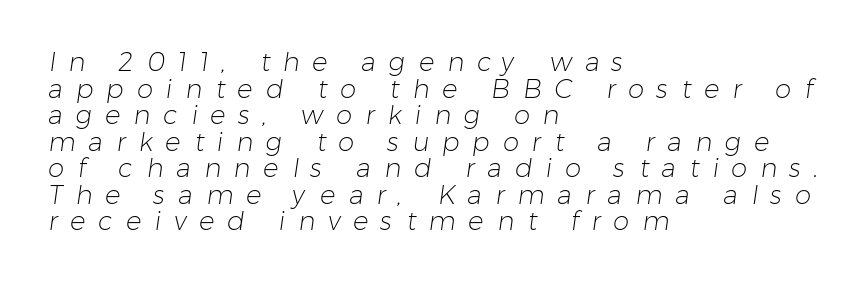
Q: Is the text bold? A: No.
Q: Is the text underlined? A: No.
Q: How is the paragraph aligned? A: Left-aligned.
Q: Is the spacing between letters normal or unusually wide? A: Unusually wide.
Q: Is the spacing between lines tight, normal or loose? A: Tight.
